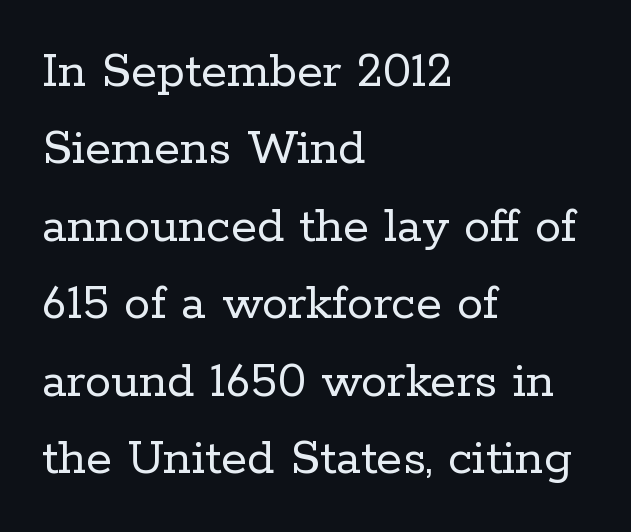
The image shows 53 px regular-weight serif type, upright; set left-aligned, normal line spacing (1.46x), normal letter spacing, not underlined; low stroke contrast and a medium x-height.
